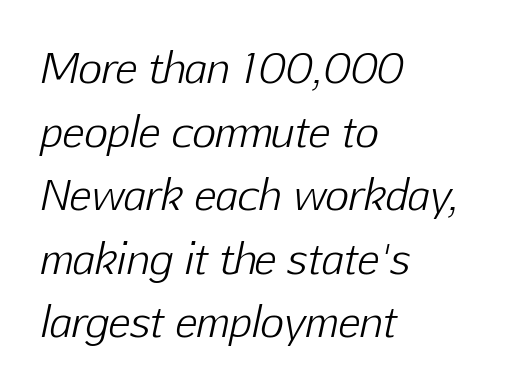
Q: Is the text bold? A: No.
Q: Is the text italic (slanted)? A: Yes, it leans right by about 12 degrees.
Q: Is the text underlined? A: No.
Q: How is the paragraph aligned? A: Left-aligned.
Q: Is the spacing between letters normal or unusually wide? A: Normal.
Q: Is the spacing between lines tight, normal or loose? A: Normal.
Q: Width (condensed, normal, or wide)? A: Normal.
Q: Stroke contrast? A: Low.
Q: x-height? A: Medium.
Q: Monospaced? A: No.
